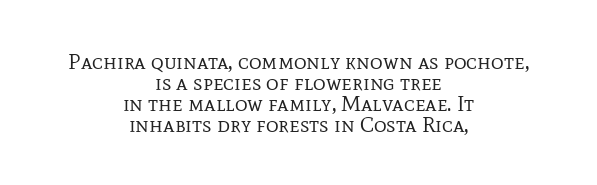
The image shows 22 px text type, upright; set centered, tight line spacing (0.95x), normal letter spacing, not underlined.
